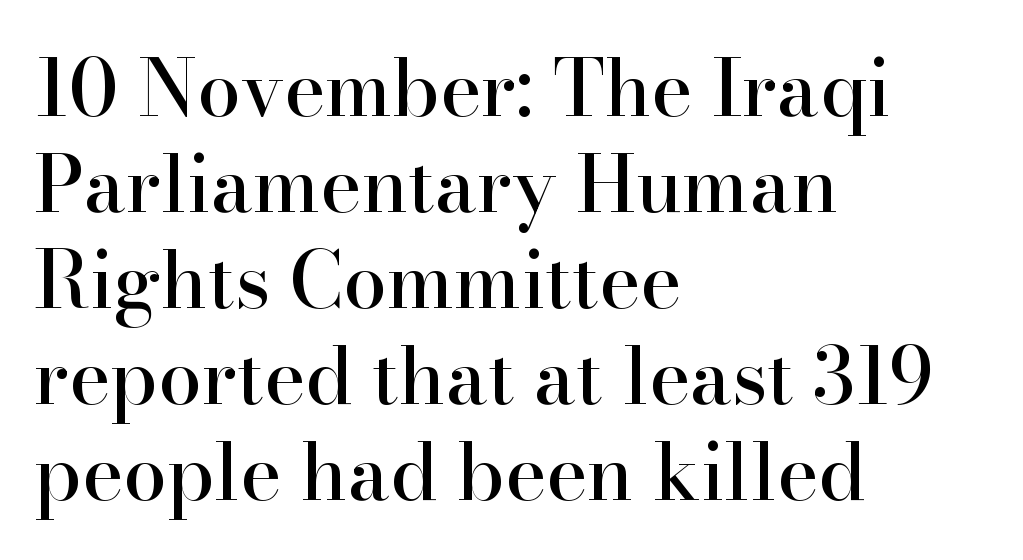
Q: Is the text italic (slanted)? A: No, it is upright.
Q: Is the typeface a serif or a sans-serif typeface? A: Serif.
Q: Is the text underlined? A: No.
Q: How is the paragraph aligned? A: Left-aligned.
Q: Is the spacing between letters normal or unusually wide? A: Normal.
Q: Width (condensed, normal, or wide)? A: Normal.
Q: Stroke contrast? A: High.
Q: x-height? A: Small.
Q: Monospaced? A: No.
